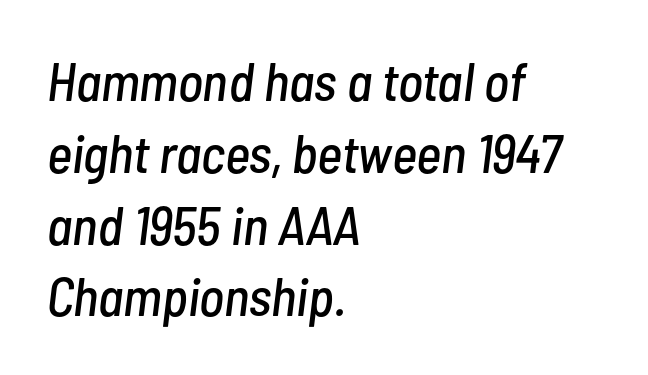
Q: Is the text italic (slanted)? A: Yes, it leans right by about 7 degrees.
Q: Is the text underlined? A: No.
Q: How is the paragraph aligned? A: Left-aligned.
Q: Is the spacing between letters normal or unusually wide? A: Normal.
Q: Is the spacing between lines tight, normal or loose? A: Normal.
Q: Width (condensed, normal, or wide)? A: Condensed.
Q: Stroke contrast? A: Low.
Q: x-height? A: Medium.
Q: Monospaced? A: No.
